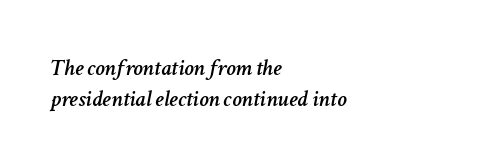
{"italic": "yes", "lean": "right", "slant_degrees": 11, "underline": "no", "align": "left", "line_spacing": "normal", "line_spacing_ratio": 1.28, "letter_spacing": "normal", "letter_spacing_em": 0.0, "glyph_px": 24}
